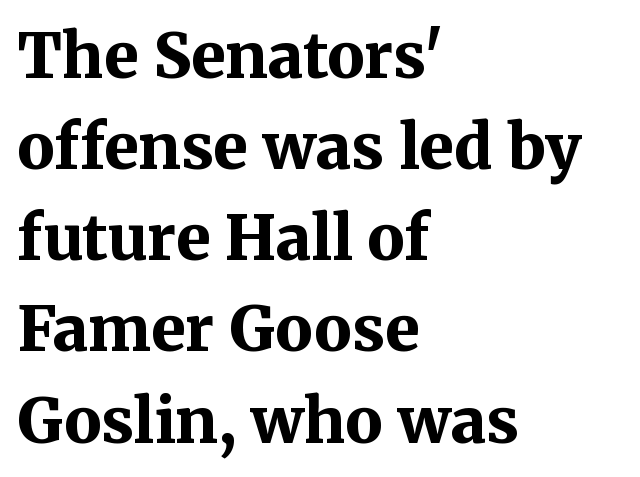
Q: Is the text bold? A: Yes.
Q: Is the text italic (slanted)? A: No, it is upright.
Q: Is the typeface a serif or a sans-serif typeface? A: Serif.
Q: Is the text underlined? A: No.
Q: How is the paragraph aligned? A: Left-aligned.
Q: Is the spacing between letters normal or unusually wide? A: Normal.
Q: Is the spacing between lines tight, normal or loose? A: Normal.
Q: Width (condensed, normal, or wide)? A: Normal.
Q: Stroke contrast? A: Medium.
Q: x-height? A: Medium.
Q: Monospaced? A: No.
